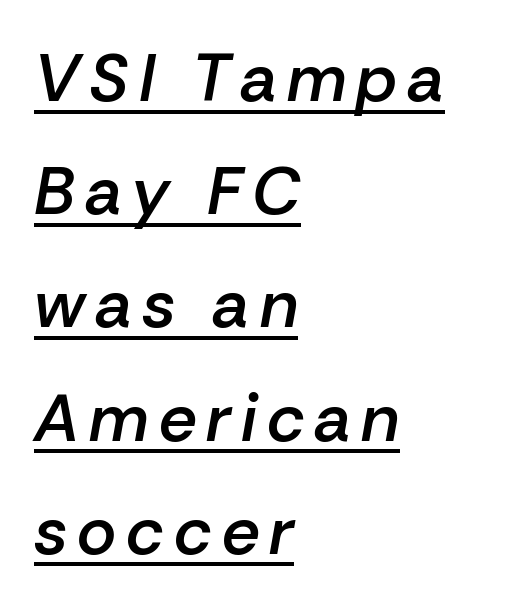
{"italic": "yes", "lean": "right", "slant_degrees": 10, "bold": "semi", "weight": "semibold", "width": "normal", "stroke_contrast": "low", "x_height": "medium", "monospaced": "no", "underline": "yes", "align": "left", "line_spacing": "normal", "line_spacing_ratio": 1.69, "glyph_px": 67}
